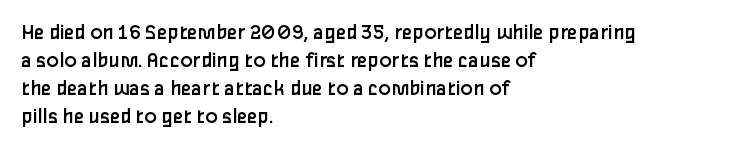
The image shows 23 px text type, upright; set left-aligned, line spacing 1.22x, normal letter spacing, not underlined.
